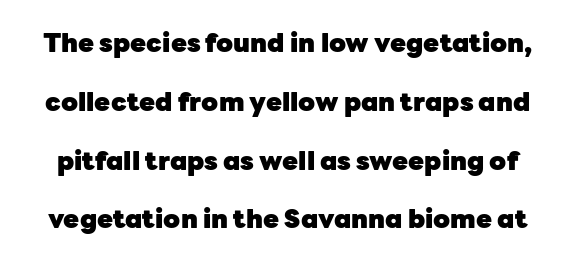
The image shows 26 px bold type, upright; set loose line spacing (2.26x), normal letter spacing, not underlined.
